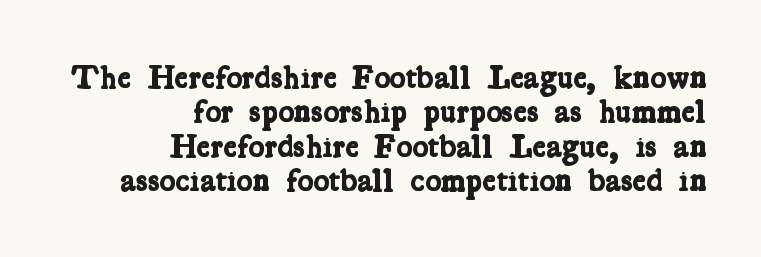
The image shows 33 px bold, condensed serif type; set right-aligned, tight line spacing (1.04x), normal letter spacing, not underlined; low stroke contrast and a medium x-height.
